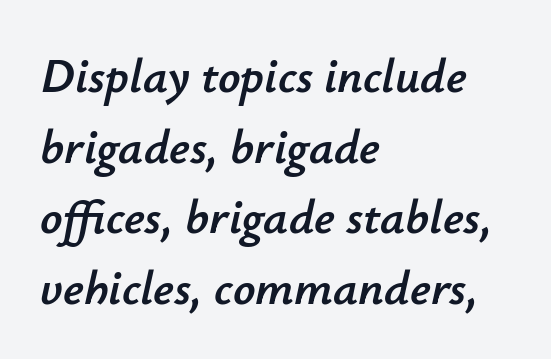
Beneath every word, the page is bare. Vertical spacing — default. The tracking reads as untouched default to a designer's eye. Teacher's note: observe the even left margin — that is flush-left alignment. Note the varied advance widths — an 'i' is clearly narrower than an 'm'. Is the type slanted? Yes — the strokes lean at a clear angle.
